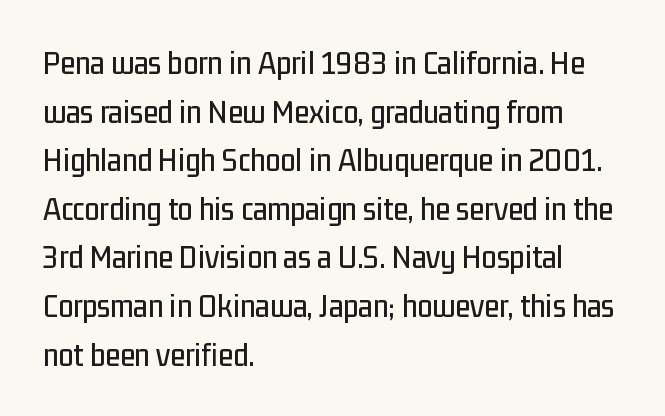
Q: Is the text italic (slanted)? A: No, it is upright.
Q: Is the typeface a serif or a sans-serif typeface? A: Sans-serif.
Q: Is the text underlined? A: No.
Q: How is the paragraph aligned? A: Left-aligned.
Q: Is the spacing between letters normal or unusually wide? A: Normal.
Q: Is the spacing between lines tight, normal or loose? A: Normal.
Q: Width (condensed, normal, or wide)? A: Condensed.
Q: Stroke contrast? A: Low.
Q: x-height? A: Medium.
Q: Monospaced? A: No.
